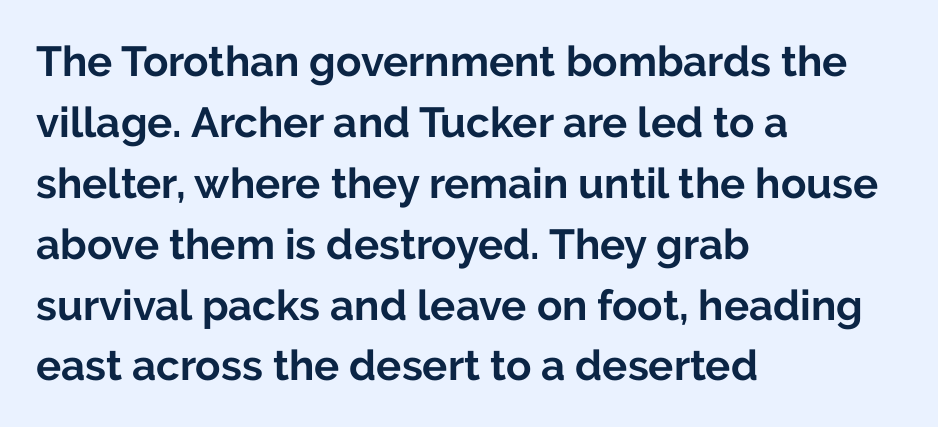
Q: Is the text bold? A: Yes.
Q: Is the text italic (slanted)? A: No, it is upright.
Q: Is the typeface a serif or a sans-serif typeface? A: Sans-serif.
Q: Is the text underlined? A: No.
Q: How is the paragraph aligned? A: Left-aligned.
Q: Is the spacing between letters normal or unusually wide? A: Normal.
Q: Is the spacing between lines tight, normal or loose? A: Normal.
Q: Width (condensed, normal, or wide)? A: Normal.
Q: Stroke contrast? A: Low.
Q: x-height? A: Medium.
Q: Monospaced? A: No.
